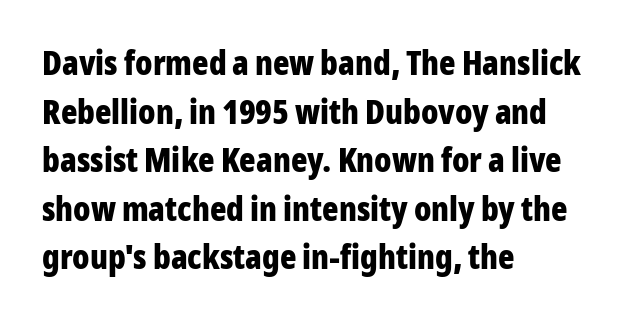
The image shows 34 px bold, condensed sans-serif type, upright; set left-aligned, normal line spacing (1.43x), normal letter spacing, not underlined; low stroke contrast and a medium x-height.
